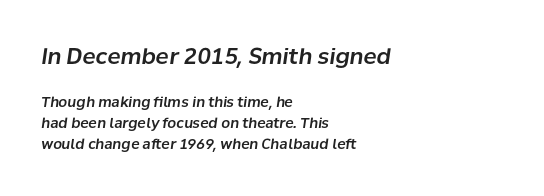
Type size steps down from the first block to the second. A normal amount of white space separates one row of letters from the next. Line beginnings align vertically; line endings do not. Glyph-to-glyph distance matches everyday printed text. The lettering tilts uniformly, giving the passage an italic look. The specimen omits any rule beneath the text block's lines.
